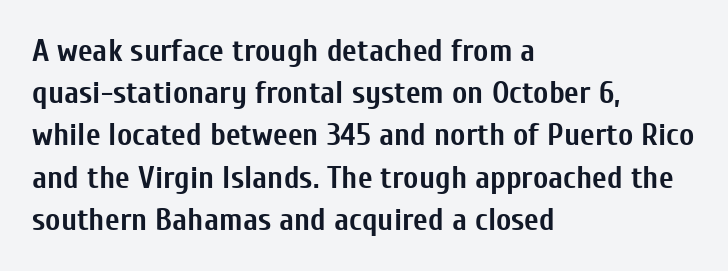
The image shows 32 px semibold, condensed sans-serif type, upright; set left-aligned, normal line spacing (1.32x), normal letter spacing, not underlined; low stroke contrast and a medium x-height.
